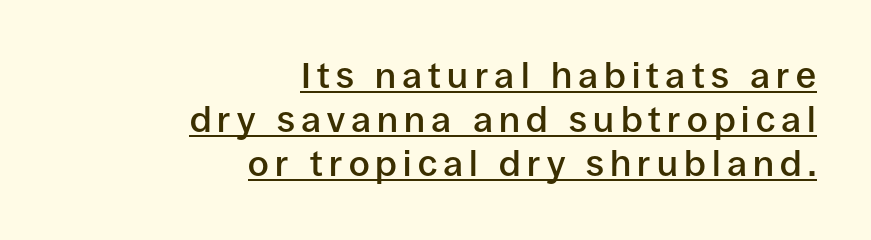
What weight is shown? A semibold, between regular and bold. Nope, not italic — everything's standing straight. Look at the bottom of the vertical strokes: they stop flat, with no serifs. Does a line run under the words? Yes, clearly. The setting favours the right margin, as signatures and pull-quotes sometimes do.
